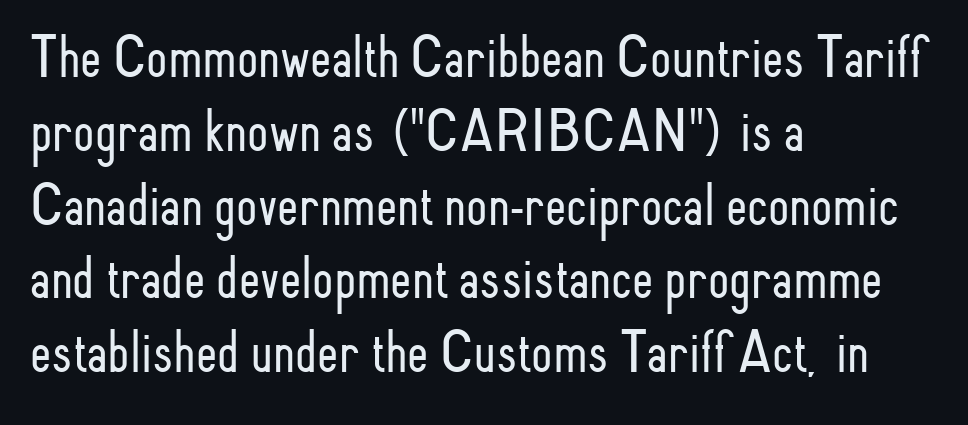
The image shows 61 px light, condensed sans-serif type, upright; set left-aligned, line spacing 1.21x, normal letter spacing, not underlined; low stroke contrast and a small x-height.
